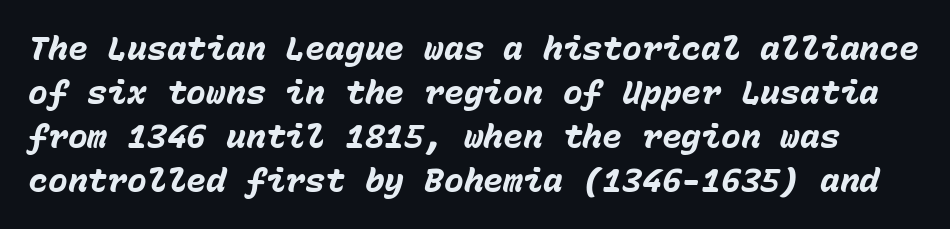
{"italic": "yes", "lean": "right", "slant_degrees": 15, "bold": "yes", "weight": "heavy", "width": "normal", "stroke_contrast": "low", "x_height": "medium", "monospaced": "yes", "underline": "no", "line_spacing": "normal", "line_spacing_ratio": 1.33, "letter_spacing": "normal", "letter_spacing_em": 0.0, "glyph_px": 33}
